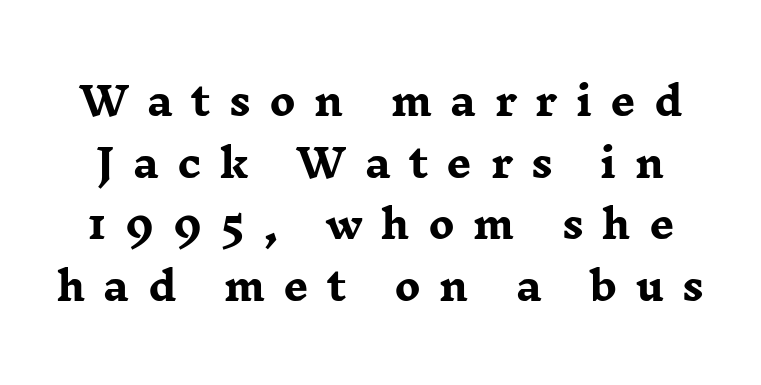
{"serif": "yes", "italic": "no", "bold": "yes", "weight": "heavy", "width": "wide", "stroke_contrast": "low", "x_height": "medium", "monospaced": "no", "underline": "no", "line_spacing": "normal", "line_spacing_ratio": 1.58, "letter_spacing": "wide", "letter_spacing_em": 0.47, "glyph_px": 39}
